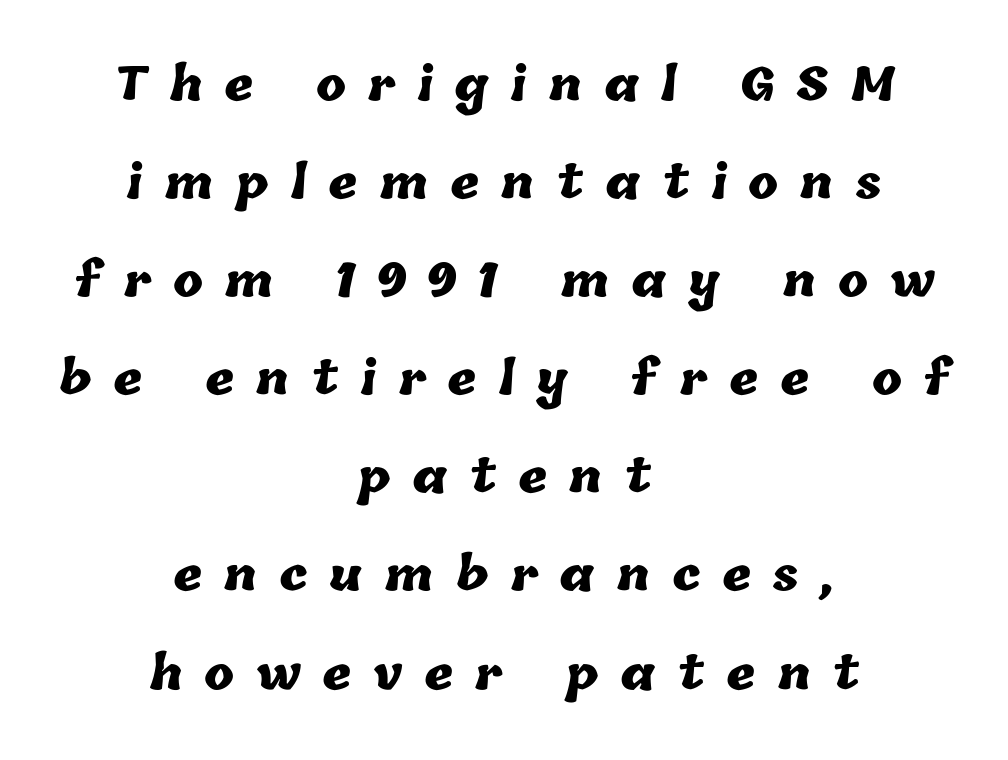
{"bold": "yes", "weight": "heavy", "width": "normal", "stroke_contrast": "low", "x_height": "medium", "monospaced": "no", "underline": "no", "align": "center", "line_spacing": "loose", "line_spacing_ratio": 2.18, "letter_spacing": "wide", "letter_spacing_em": 0.48, "glyph_px": 45}
